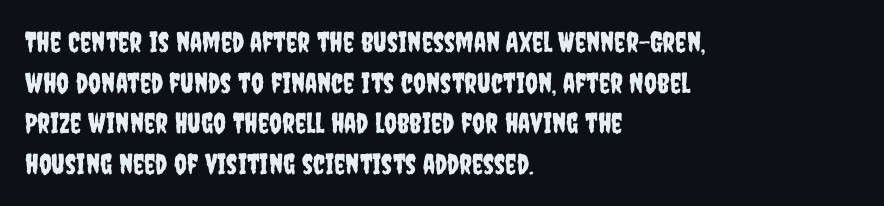
{"serif": "no", "italic": "no", "width": "condensed", "stroke_contrast": "low", "x_height": "large", "monospaced": "no", "underline": "no", "align": "left", "line_spacing": "normal", "line_spacing_ratio": 1.45, "letter_spacing": "normal", "letter_spacing_em": 0.0, "glyph_px": 28}
